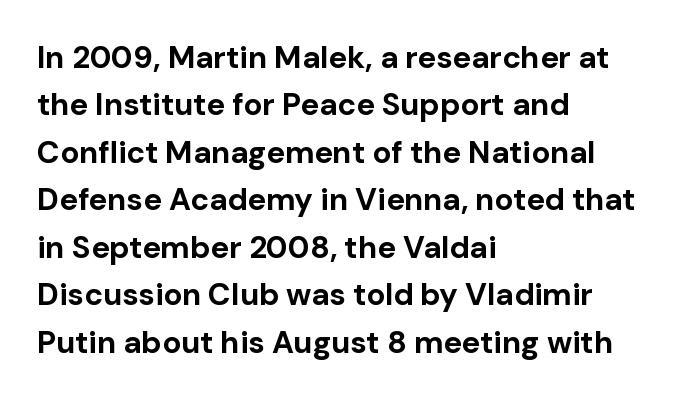
{"serif": "no", "italic": "no", "bold": "yes", "weight": "bold", "width": "normal", "stroke_contrast": "low", "x_height": "medium", "monospaced": "no", "underline": "no", "align": "left", "line_spacing": "normal", "line_spacing_ratio": 1.53, "letter_spacing": "normal", "letter_spacing_em": 0.0, "glyph_px": 31}
